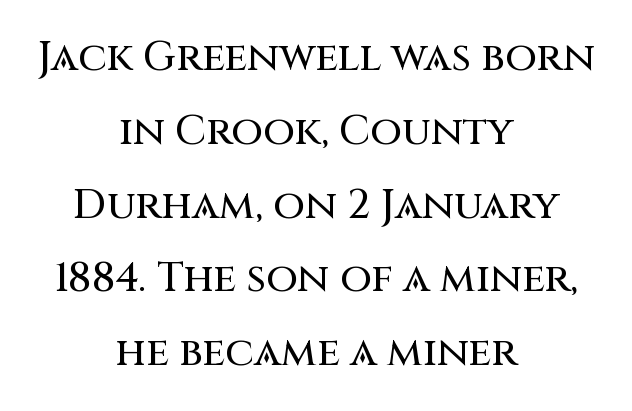
The image shows 41 px sans-serif type, upright; set centered, line spacing 1.8x, normal letter spacing, not underlined; medium stroke contrast and a large x-height.
